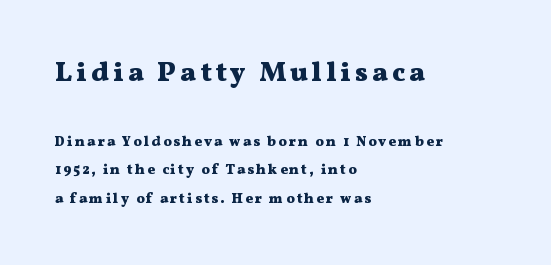
Q: Is the text bold? A: Yes.
Q: Is the text italic (slanted)? A: No, it is upright.
Q: Is the text underlined? A: No.
Q: How is the paragraph aligned? A: Left-aligned.
Q: Is the spacing between lines tight, normal or loose? A: Loose.
Q: Which block of text is set in a larger size, the first (top) or the second (bottom)? A: The first (top) one.
